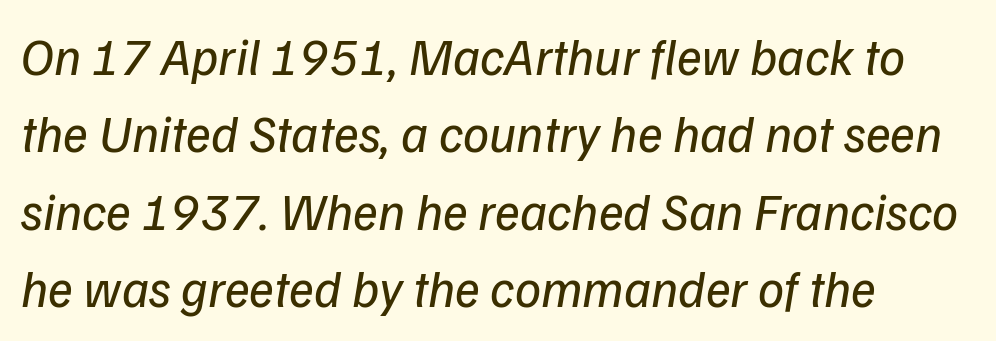
The image shows 52 px regular-weight type, italic (leaning right); set left-aligned, normal line spacing (1.49x), normal letter spacing, not underlined; low stroke contrast and a medium x-height.
